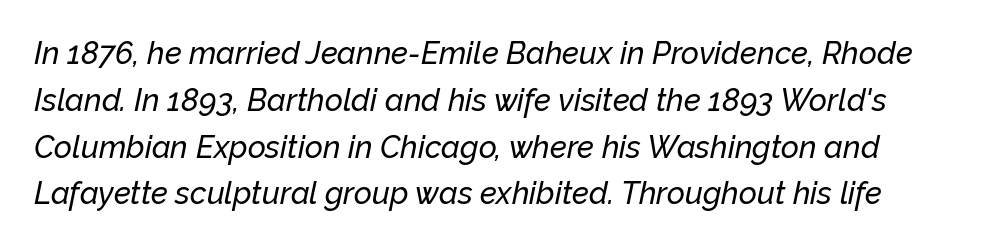
The image shows 31 px text type, italic (leaning right); set normal line spacing (1.51x), normal letter spacing, not underlined; low stroke contrast and a medium x-height.
